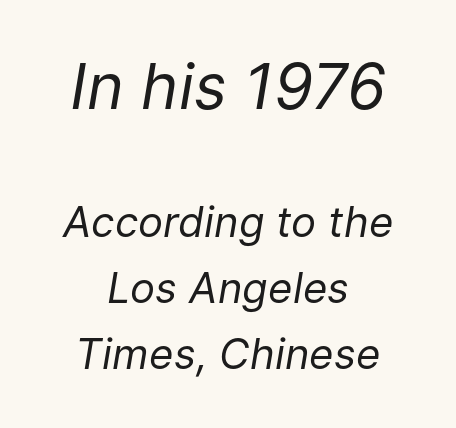
{"italic": "yes", "lean": "right", "slant_degrees": 9, "bold": "no", "weight": "regular", "width": "normal", "stroke_contrast": "low", "x_height": "medium", "monospaced": "no", "underline": "no", "align": "center", "line_spacing": "normal", "line_spacing_ratio": 1.57, "letter_spacing": "normal", "letter_spacing_em": 0.0, "larger_block": "first", "size_ratio": 1.5, "glyph_px": 63}
